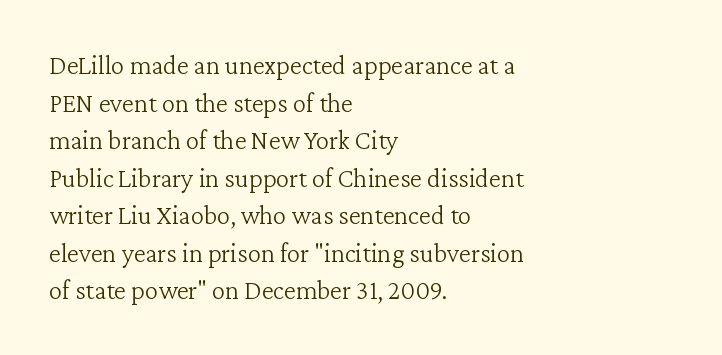
Q: Is the text bold? A: No.
Q: Is the text italic (slanted)? A: No, it is upright.
Q: Is the text underlined? A: No.
Q: How is the paragraph aligned? A: Left-aligned.
Q: Is the spacing between letters normal or unusually wide? A: Normal.
Q: Is the spacing between lines tight, normal or loose? A: Normal.
